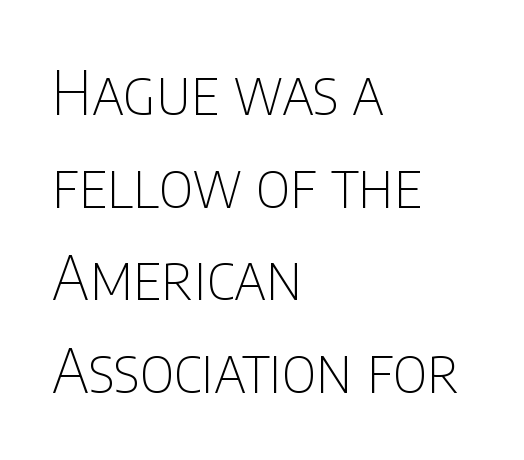
Q: Is the text bold? A: No.
Q: Is the text italic (slanted)? A: No, it is upright.
Q: Is the typeface a serif or a sans-serif typeface? A: Sans-serif.
Q: Is the text underlined? A: No.
Q: How is the paragraph aligned? A: Left-aligned.
Q: Is the spacing between letters normal or unusually wide? A: Normal.
Q: Is the spacing between lines tight, normal or loose? A: Normal.
Q: Width (condensed, normal, or wide)? A: Condensed.
Q: Stroke contrast? A: Low.
Q: x-height? A: Large.
Q: Monospaced? A: No.
